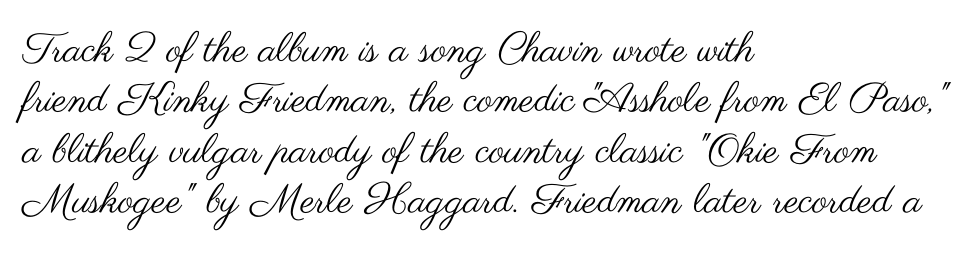
{"serif": "no", "bold": "no", "weight": "regular", "width": "wide", "stroke_contrast": "medium", "x_height": "small", "monospaced": "no", "underline": "no", "align": "left", "line_spacing_ratio": 1.23, "letter_spacing": "normal", "letter_spacing_em": 0.0, "glyph_px": 41}
